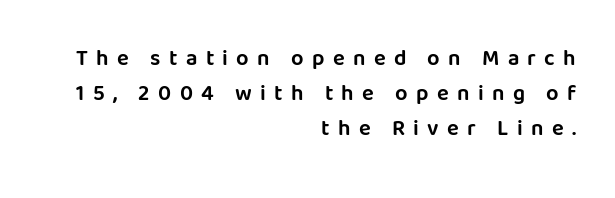
The image shows 22 px text type, upright; set right-aligned, normal line spacing (1.6x), unusually wide letter spacing (+0.38 em), not underlined.
